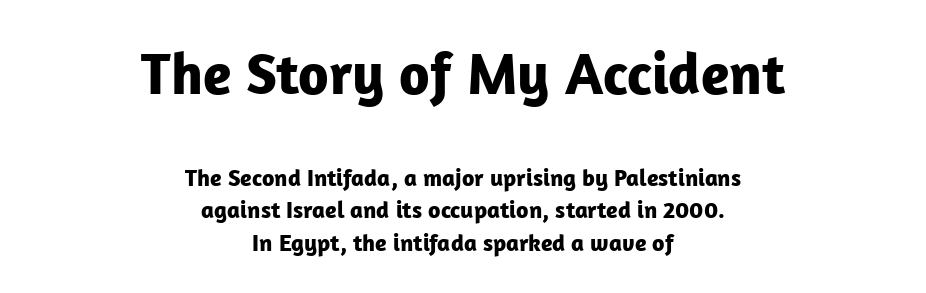
The lettering stays uniformly vertical, giving the passage a roman look. Words float on clear page, feet unadorned. You get the large type first, then a drop to smaller type. The paragraph shown floats in the horizontal middle. Vertically, the passage feels balanced, rows spaced as you'd expect. Serifs: no, the terminals of the letterforms are clean.
